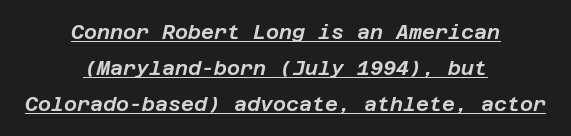
Q: Is the text italic (slanted)? A: Yes, it leans right by about 12 degrees.
Q: Is the text underlined? A: Yes.
Q: How is the paragraph aligned? A: Centered.
Q: Is the spacing between letters normal or unusually wide? A: Normal.
